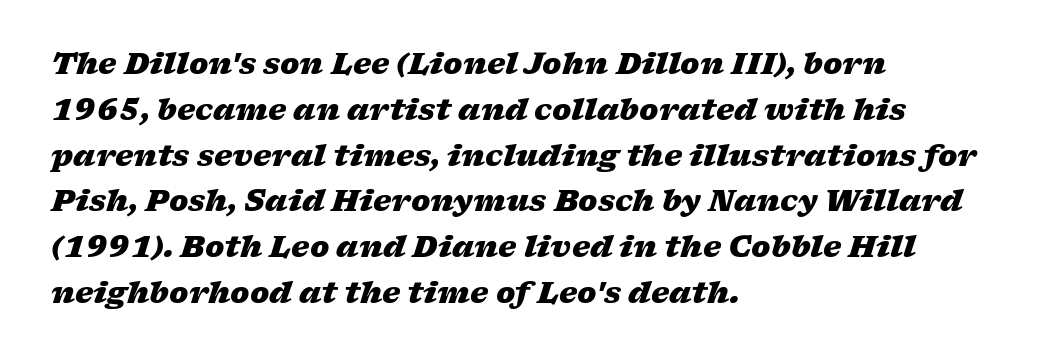
Q: Is the text bold? A: Yes.
Q: Is the text italic (slanted)? A: Yes, it leans right by about 17 degrees.
Q: Is the text underlined? A: No.
Q: How is the paragraph aligned? A: Left-aligned.
Q: Is the spacing between letters normal or unusually wide? A: Normal.
Q: Is the spacing between lines tight, normal or loose? A: Normal.
Q: Width (condensed, normal, or wide)? A: Wide.
Q: Stroke contrast? A: Low.
Q: x-height? A: Medium.
Q: Monospaced? A: No.
